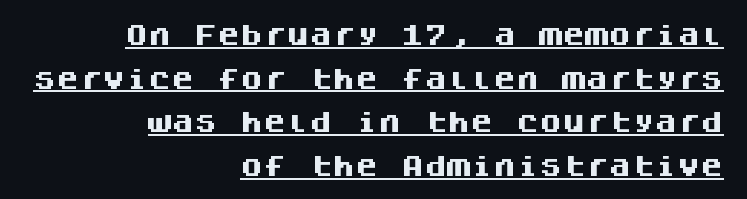
The image shows 23 px bold type, upright; set right-aligned, loose line spacing (1.9x), normal letter spacing, underlined.
